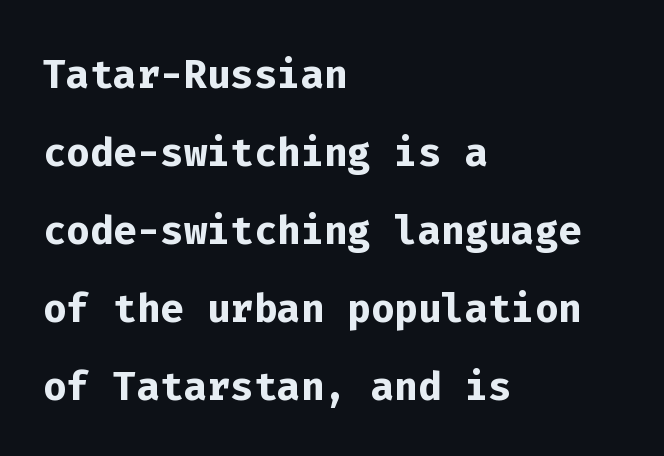
Q: Is the text bold? A: Yes.
Q: Is the text italic (slanted)? A: No, it is upright.
Q: Is the typeface a serif or a sans-serif typeface? A: Sans-serif.
Q: Is the text underlined? A: No.
Q: How is the paragraph aligned? A: Left-aligned.
Q: Is the spacing between letters normal or unusually wide? A: Normal.
Q: Is the spacing between lines tight, normal or loose? A: Normal.
Q: Width (condensed, normal, or wide)? A: Normal.
Q: Stroke contrast? A: Low.
Q: x-height? A: Medium.
Q: Monospaced? A: Yes.
